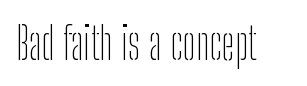
{"serif": "no", "italic": "no", "bold": "no", "weight": "thin", "width": "condensed", "stroke_contrast": "low", "x_height": "medium", "monospaced": "no", "underline": "no", "letter_spacing": "normal", "letter_spacing_em": 0.0, "glyph_px": 44}
